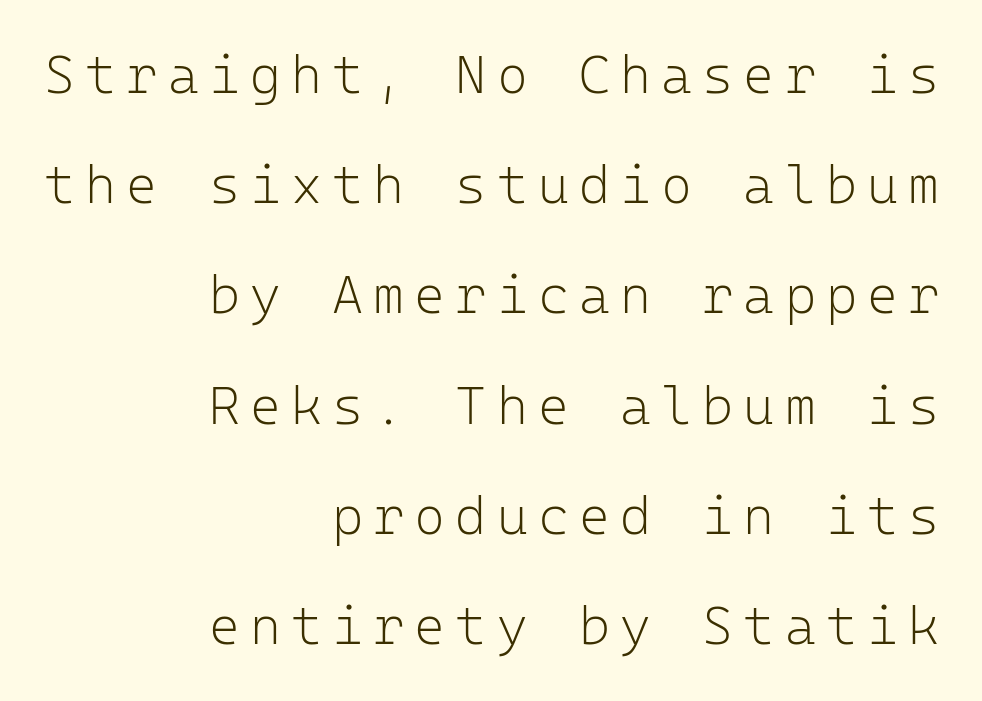
{"serif": "no", "italic": "no", "bold": "no", "weight": "light", "width": "normal", "stroke_contrast": "low", "x_height": "medium", "monospaced": "yes", "underline": "no", "align": "right", "line_spacing": "loose", "line_spacing_ratio": 2.08, "glyph_px": 53}
